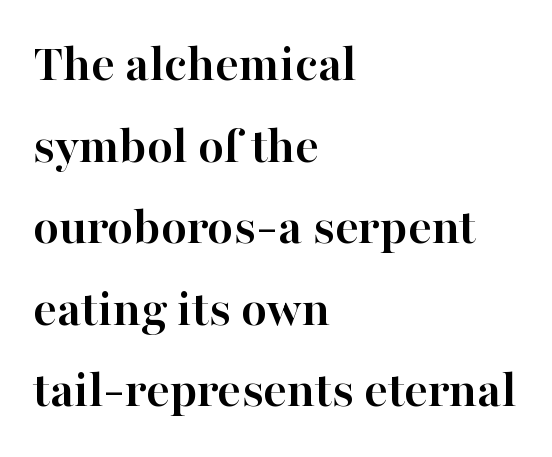
The image shows 53 px semibold serif type, upright; set left-aligned, normal line spacing (1.54x), normal letter spacing, not underlined; high stroke contrast and a medium x-height.
